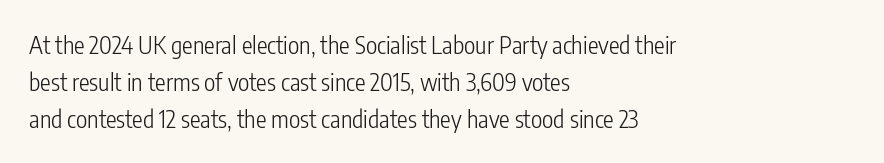
Q: Is the text bold? A: No.
Q: Is the text italic (slanted)? A: No, it is upright.
Q: Is the text underlined? A: No.
Q: How is the paragraph aligned? A: Left-aligned.
Q: Is the spacing between letters normal or unusually wide? A: Normal.
Q: Is the spacing between lines tight, normal or loose? A: Normal.
